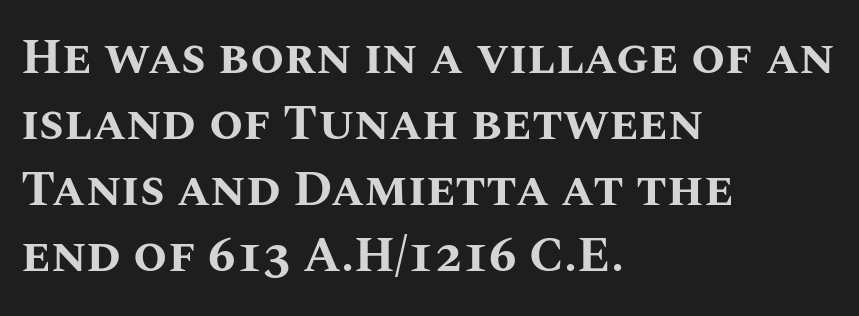
The image shows 49 px bold type, upright; set left-aligned, normal line spacing (1.35x), normal letter spacing, not underlined; medium stroke contrast and a large x-height.
